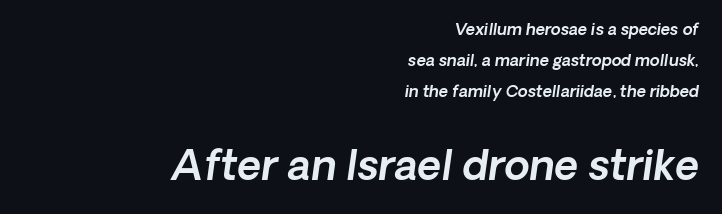
The image shows 41 px text type, italic (leaning right); set right-aligned, loose line spacing (1.94x), normal letter spacing, not underlined; the second (bottom) block is 2.56x larger; a medium x-height.
